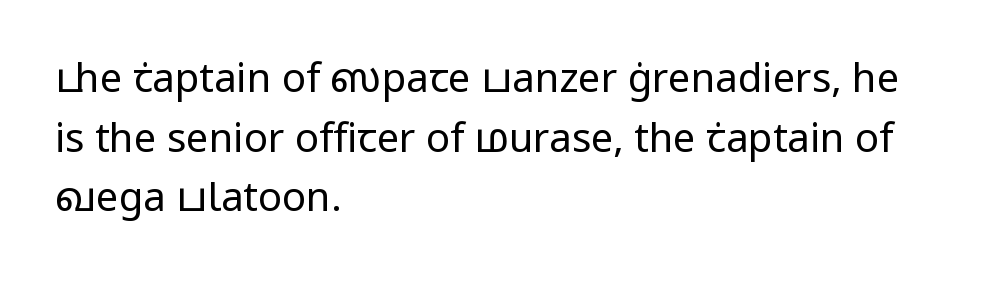
Q: Is the text bold? A: No.
Q: Is the text italic (slanted)? A: No, it is upright.
Q: Is the typeface a serif or a sans-serif typeface? A: Sans-serif.
Q: Is the text underlined? A: No.
Q: How is the paragraph aligned? A: Left-aligned.
Q: Is the spacing between letters normal or unusually wide? A: Normal.
Q: Is the spacing between lines tight, normal or loose? A: Normal.
Q: Width (condensed, normal, or wide)? A: Normal.
Q: Stroke contrast? A: Low.
Q: x-height? A: Medium.
Q: Monospaced? A: No.
